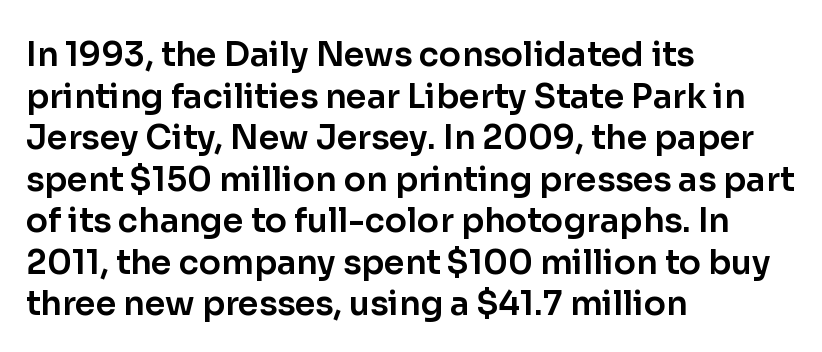
The image shows 33 px sans-serif type, upright; set left-aligned, normal line spacing (1.26x), normal letter spacing, not underlined; low stroke contrast and a medium x-height.
